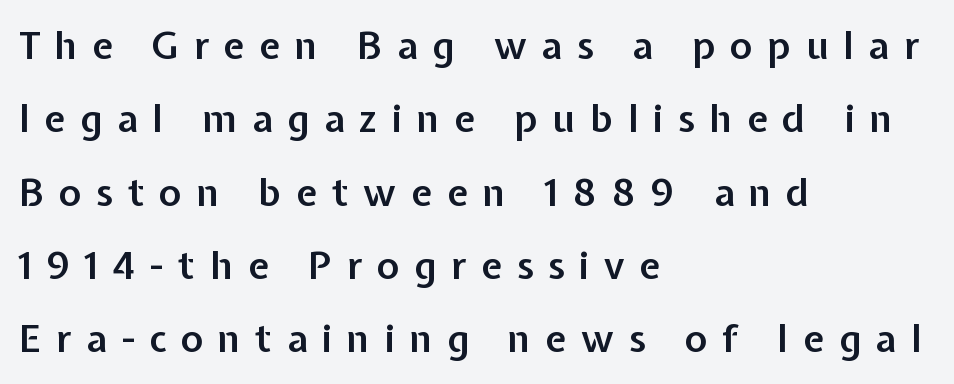
The image shows 38 px semibold sans-serif type, upright; set left-aligned, loose line spacing (1.93x), unusually wide letter spacing (+0.39 em), not underlined; low stroke contrast and a medium x-height.
